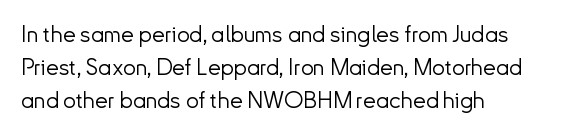
Does extra space separate the letters? No, they use regular spacing. The rendering anchors every line to the left-hand side. The axis of the letterforms is exactly vertical. These lines sit exactly where default settings would place them. Ink coverage per letter is moderate at most. Bare-footed words on every line.
